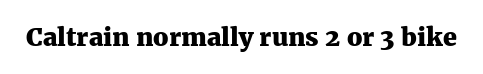
Q: Is the text bold? A: Yes.
Q: Is the text italic (slanted)? A: No, it is upright.
Q: Is the text underlined? A: No.
Q: Is the spacing between letters normal or unusually wide? A: Normal.
